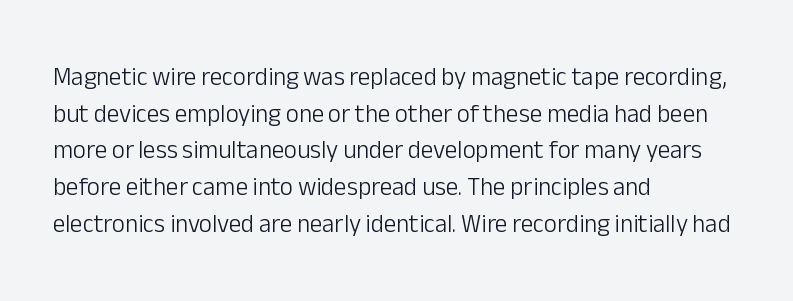
The image shows 25 px text type, upright; set left-aligned, normal line spacing (1.47x), normal letter spacing, not underlined.
